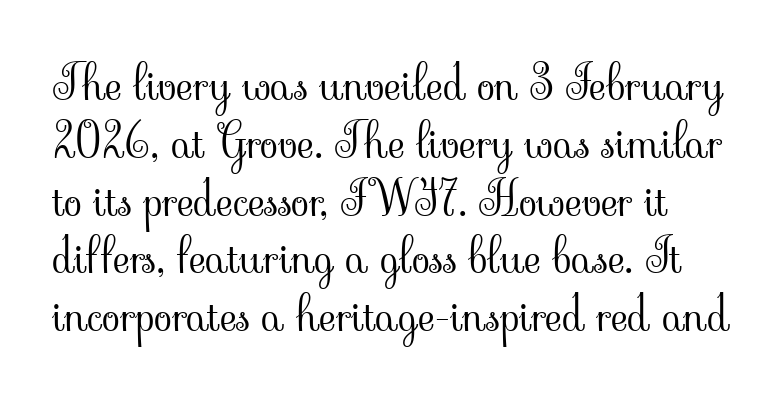
The image shows 47 px light serif type, upright; set line spacing 1.23x, normal letter spacing, not underlined; low stroke contrast and a small x-height.
